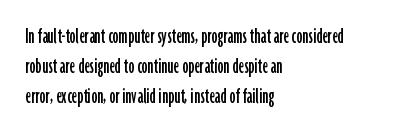
The image shows 24 px text type, upright; set left-aligned, normal line spacing (1.25x), normal letter spacing, not underlined.
